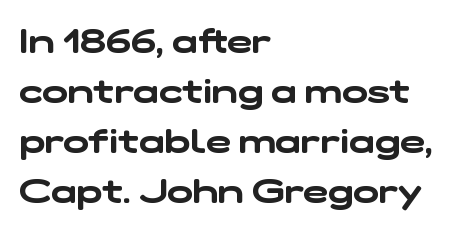
Regarding leading, the lines here are spaced in the standard way. These lines keep a tight, regular rhythm from letter to letter. Is this a fixed-width face? No — the glyphs have proportional, varying widths. Layout note: lines flush left.
